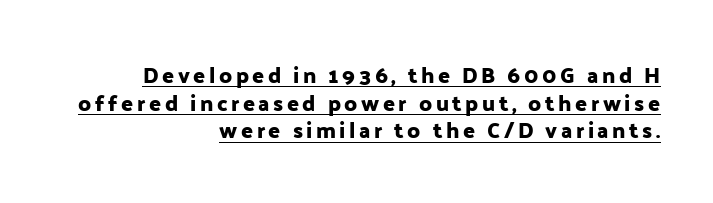
The image shows 22 px text type, upright; set right-aligned, normal line spacing (1.26x), underlined.
